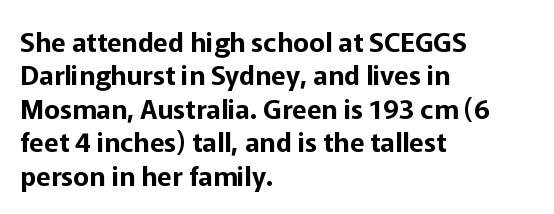
The image shows 27 px text type, upright; set left-aligned, line spacing 1.24x, normal letter spacing, not underlined.
